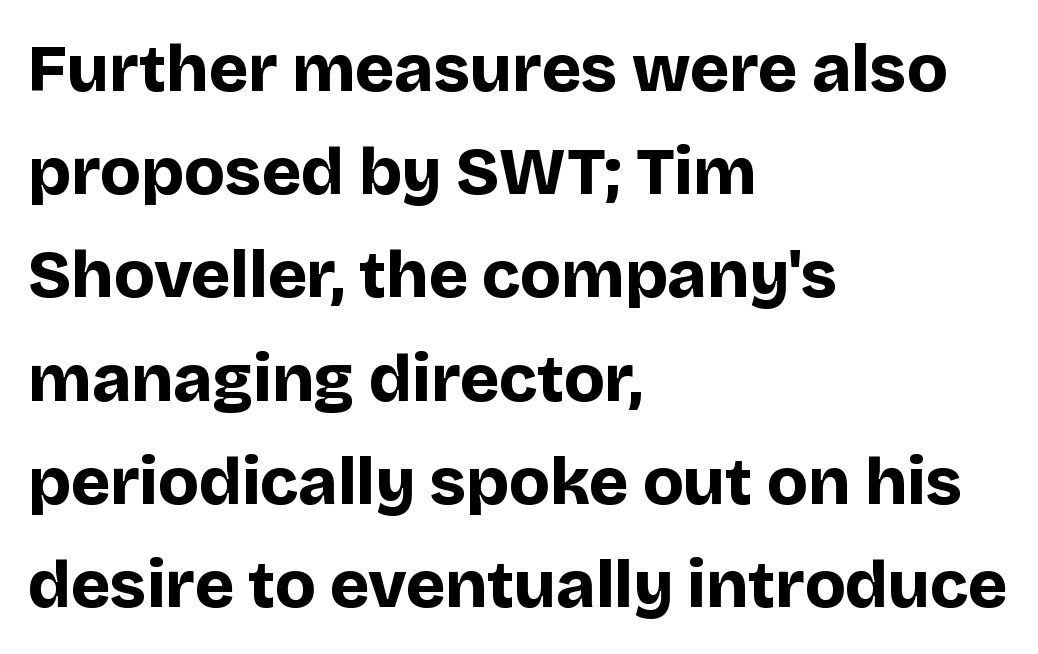
Q: Is the text bold? A: Yes.
Q: Is the text italic (slanted)? A: No, it is upright.
Q: Is the typeface a serif or a sans-serif typeface? A: Sans-serif.
Q: Is the text underlined? A: No.
Q: How is the paragraph aligned? A: Left-aligned.
Q: Is the spacing between letters normal or unusually wide? A: Normal.
Q: Is the spacing between lines tight, normal or loose? A: Normal.
Q: Width (condensed, normal, or wide)? A: Normal.
Q: Stroke contrast? A: Low.
Q: x-height? A: Large.
Q: Monospaced? A: No.
